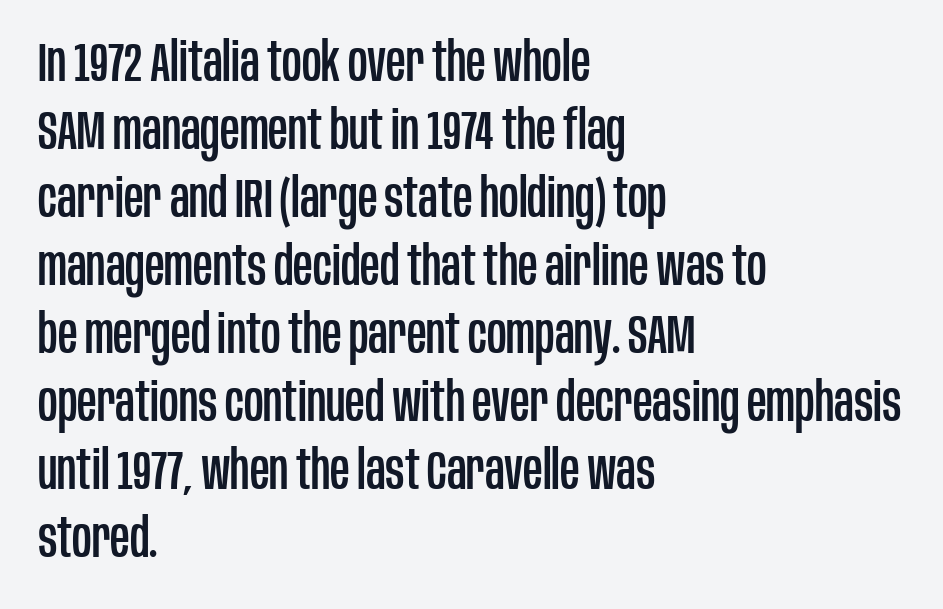
{"serif": "no", "italic": "no", "width": "condensed", "stroke_contrast": "low", "x_height": "large", "monospaced": "no", "underline": "no", "align": "left", "line_spacing": "normal", "line_spacing_ratio": 1.26, "letter_spacing": "normal", "letter_spacing_em": 0.0, "glyph_px": 54}
